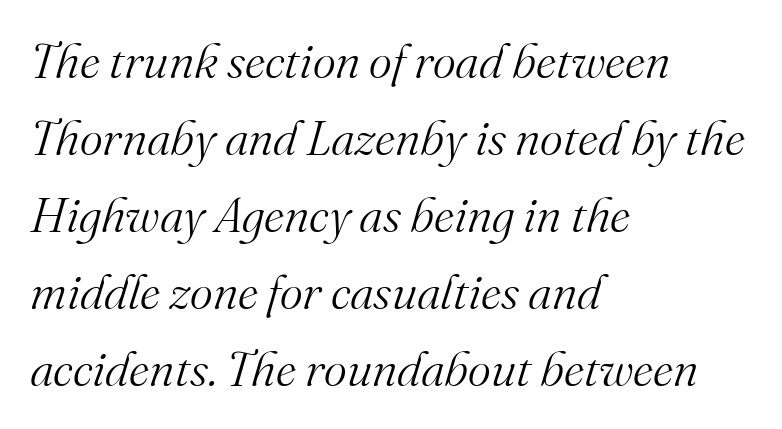
{"serif": "yes", "italic": "yes", "lean": "right", "slant_degrees": 16, "bold": "no", "weight": "light", "width": "normal", "stroke_contrast": "medium", "x_height": "small", "monospaced": "no", "underline": "no", "align": "left", "line_spacing": "normal", "line_spacing_ratio": 1.57, "letter_spacing": "normal", "letter_spacing_em": 0.0, "glyph_px": 49}
